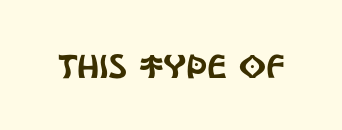
Q: Is the text italic (slanted)? A: No, it is upright.
Q: Is the typeface a serif or a sans-serif typeface? A: Sans-serif.
Q: Is the text underlined? A: No.
Q: Is the spacing between letters normal or unusually wide? A: Normal.
Q: Width (condensed, normal, or wide)? A: Condensed.
Q: x-height? A: Large.
Q: Monospaced? A: No.
